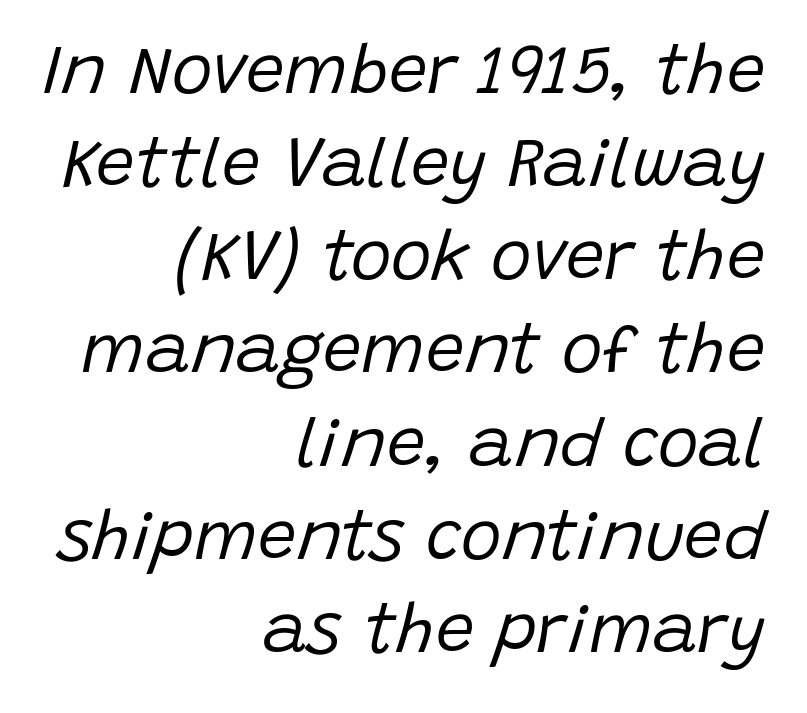
{"italic": "yes", "lean": "right", "slant_degrees": 15, "bold": "no", "weight": "regular", "width": "normal", "stroke_contrast": "low", "x_height": "large", "monospaced": "no", "underline": "no", "align": "right", "line_spacing": "normal", "line_spacing_ratio": 1.35, "letter_spacing": "normal", "letter_spacing_em": 0.0, "glyph_px": 69}
